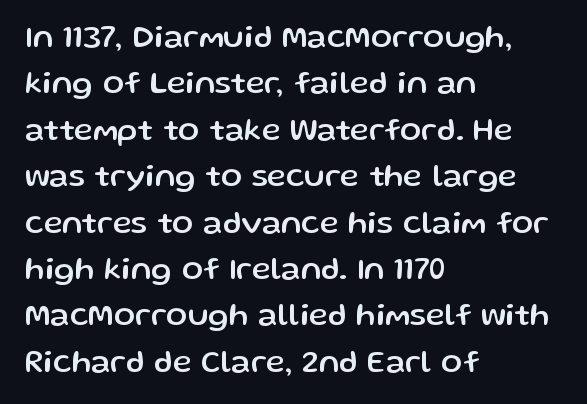
These lines keep a tight, regular rhythm from letter to letter. Rows of type keep a routine distance in the vertical direction. This sample has the flowing, uneven cadence of proportional lettering. The typography opts for an upright posture over an oblique one.
